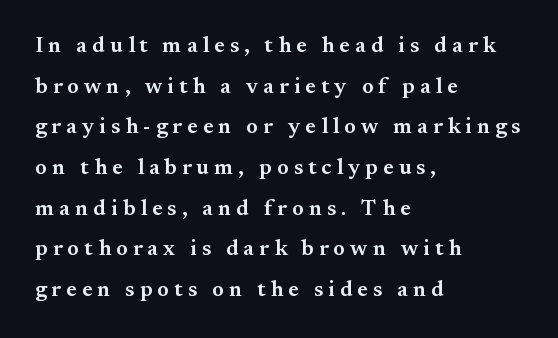
Q: Is the text bold? A: Semi-bold.
Q: Is the text italic (slanted)? A: No, it is upright.
Q: Is the text underlined? A: No.
Q: How is the paragraph aligned? A: Left-aligned.
Q: Is the spacing between letters normal or unusually wide? A: Unusually wide.
